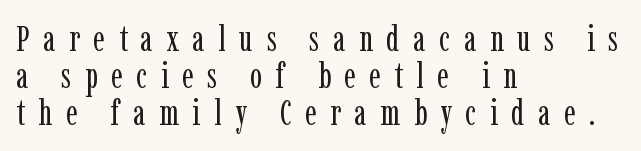
The image shows 36 px regular-weight, condensed serif type, upright; set left-aligned, tight line spacing (1.03x), unusually wide letter spacing (+0.38 em), not underlined; low stroke contrast and a medium x-height.
